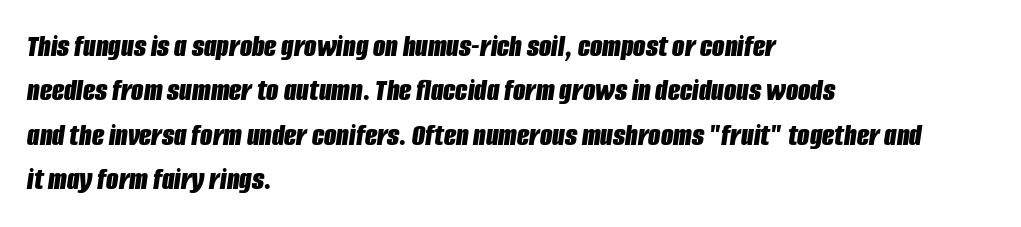
Note the varied advance widths — an 'i' is clearly narrower than an 'm'. Bare-footed words on every line. How heavy is the stroke? Heavy — this is a bold. Horizontal alignment here is leftward, the default for most running prose. No extra tracking has been applied to these lines.
